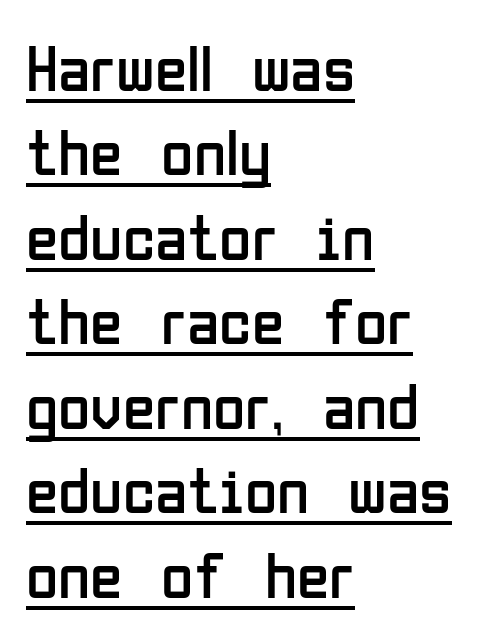
You can tell from the bare stems that sans-serif type was used. Bold? No — there's no thickening of the strokes. Layout note: lines flush left. You could not count columns in this text — the font is proportionally spaced.
